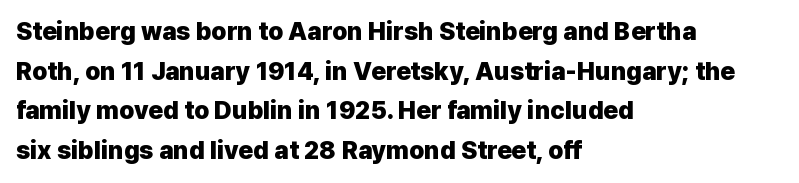
The image shows 25 px bold type, upright; set left-aligned, normal line spacing (1.59x), normal letter spacing, not underlined.
